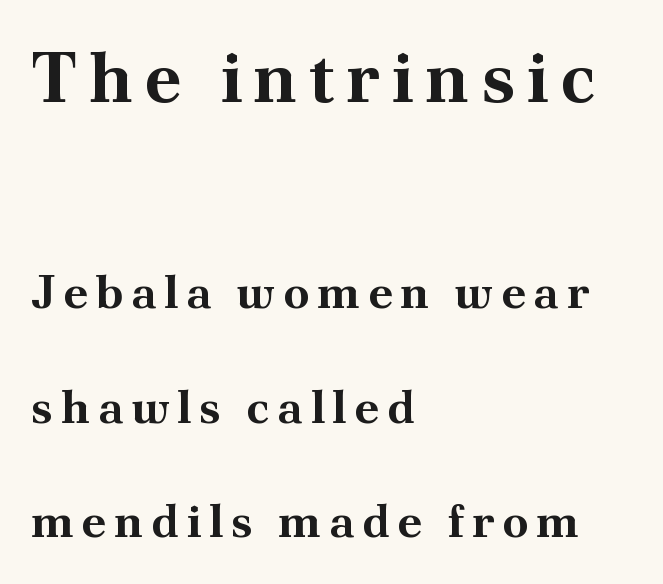
This rendering employs a face with finishing strokes, i.e., a serif. Horizontal bands of white between lines are thick stripes. This rendering uses left alignment, leaving the right contour irregular. Proportional: the letters do not fall into vertical columns.
